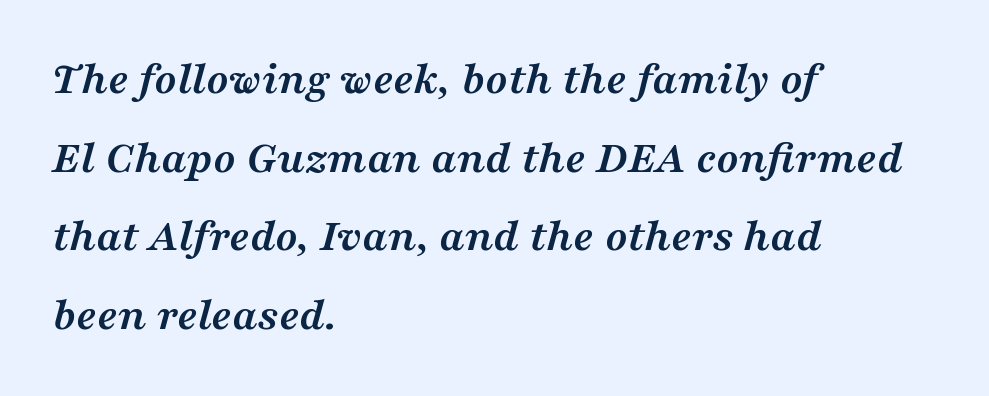
The image shows 46 px semibold, wide serif type, italic (leaning right); set left-aligned, line spacing 1.71x, normal letter spacing, not underlined; medium stroke contrast and a medium x-height.
